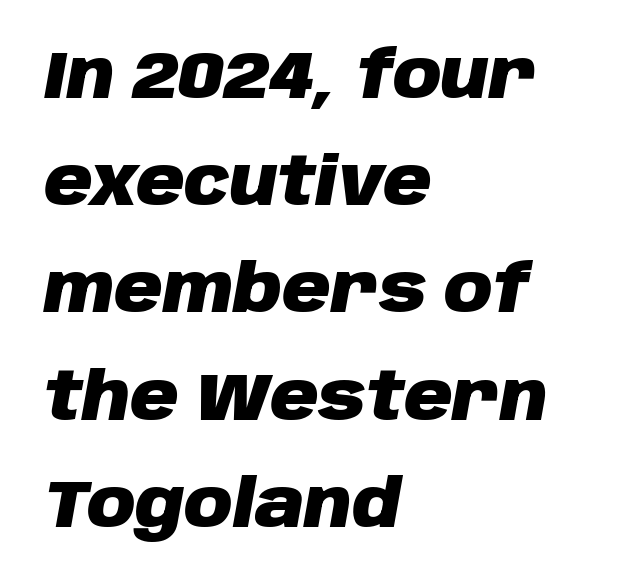
Do the characters align in a grid? No, the font is proportional. Between one letter and the next there's only the usual sliver of space. Tall strokes in this sample are angled rather than plumb. This rendering features lettering with no underline. Interline gaps are of average width in this sample.
